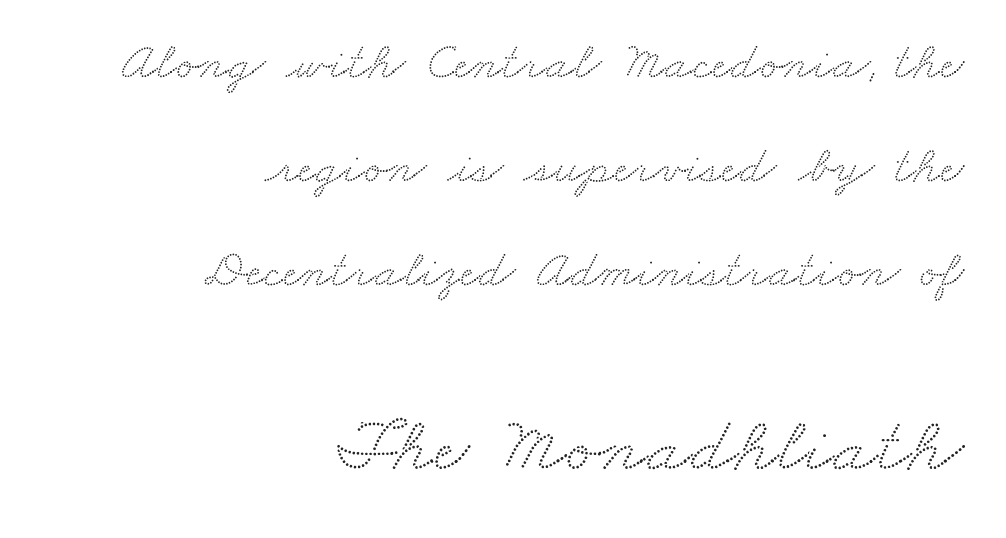
The image shows 78 px wide serif type; set right-aligned, loose line spacing (2.0x), normal letter spacing, not underlined; the second (bottom) block is 1.5x larger; medium stroke contrast and a small x-height.
